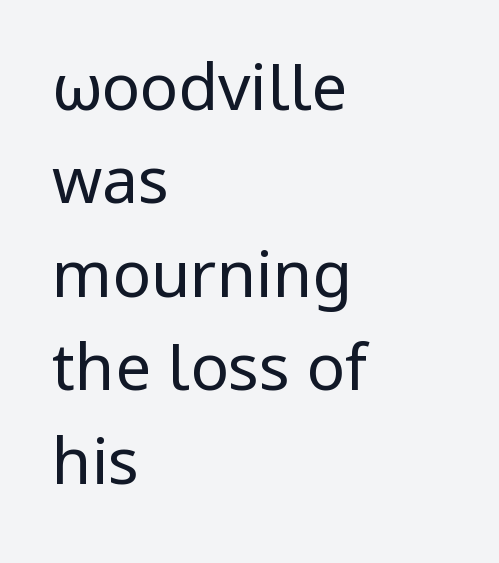
The image shows 64 px regular-weight sans-serif type, upright; set left-aligned, normal line spacing (1.46x), normal letter spacing, not underlined; low stroke contrast and a medium x-height.
